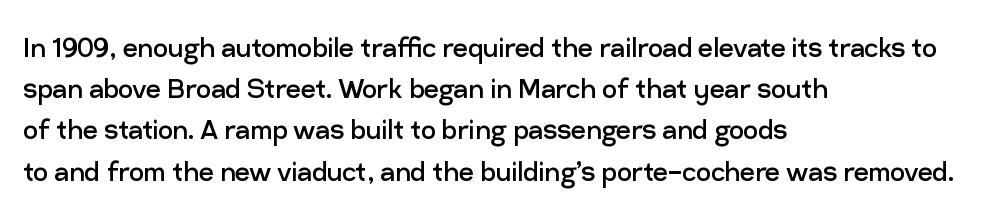
The image shows 33 px regular-weight sans-serif type, upright; set left-aligned, normal line spacing (1.25x), normal letter spacing, not underlined; low stroke contrast and a medium x-height.
